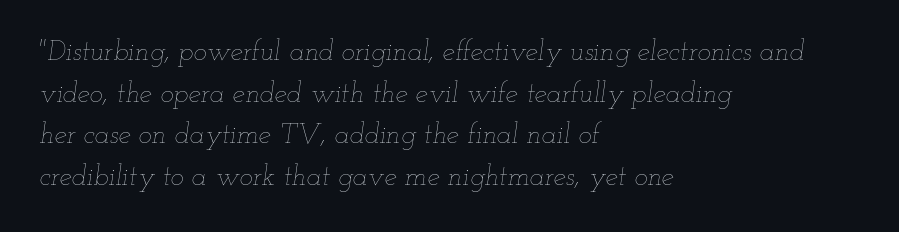
The image shows 28 px thin, wide type, italic (leaning right); set left-aligned, normal line spacing (1.49x), normal letter spacing, not underlined; low stroke contrast and a small x-height.
